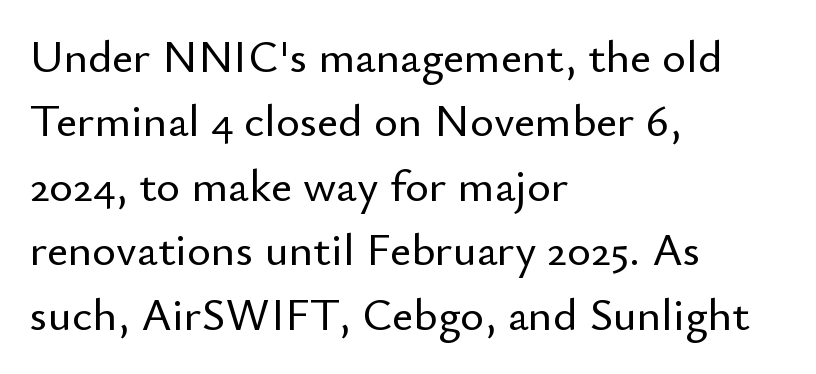
The image shows 46 px sans-serif type, upright; set left-aligned, normal line spacing (1.4x), normal letter spacing, not underlined; low stroke contrast and a small x-height.
